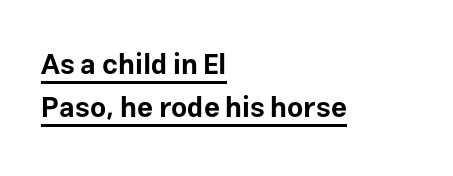
Q: Is the text bold? A: Yes.
Q: Is the text italic (slanted)? A: No, it is upright.
Q: Is the typeface a serif or a sans-serif typeface? A: Sans-serif.
Q: Is the text underlined? A: Yes.
Q: How is the paragraph aligned? A: Left-aligned.
Q: Is the spacing between letters normal or unusually wide? A: Normal.
Q: Is the spacing between lines tight, normal or loose? A: Normal.
Q: Width (condensed, normal, or wide)? A: Normal.
Q: Stroke contrast? A: Low.
Q: x-height? A: Medium.
Q: Monospaced? A: No.
